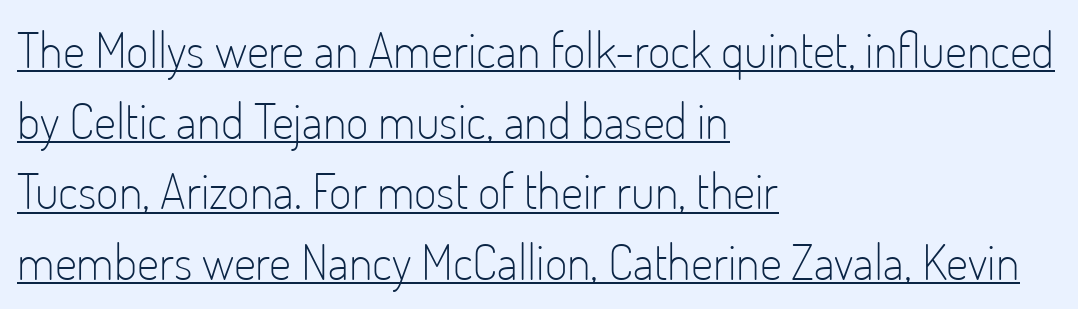
Q: Is the text bold? A: No.
Q: Is the text italic (slanted)? A: No, it is upright.
Q: Is the typeface a serif or a sans-serif typeface? A: Sans-serif.
Q: Is the text underlined? A: Yes.
Q: How is the paragraph aligned? A: Left-aligned.
Q: Is the spacing between letters normal or unusually wide? A: Normal.
Q: Is the spacing between lines tight, normal or loose? A: Normal.
Q: Width (condensed, normal, or wide)? A: Condensed.
Q: Stroke contrast? A: Low.
Q: x-height? A: Small.
Q: Monospaced? A: No.
